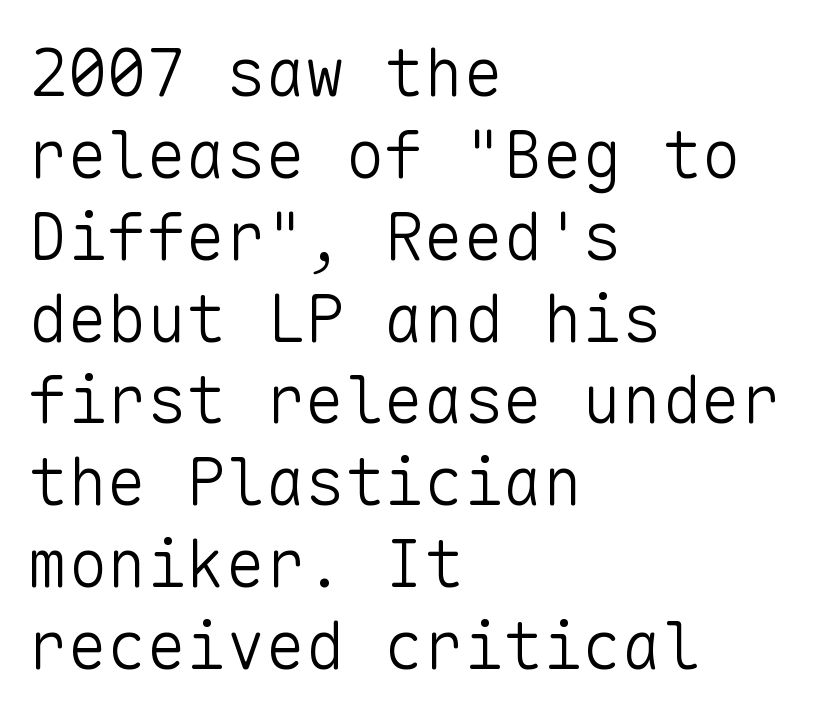
The image shows 66 px light sans-serif type, upright, monospaced; set left-aligned, line spacing 1.24x, normal letter spacing, not underlined; low stroke contrast and a medium x-height.
